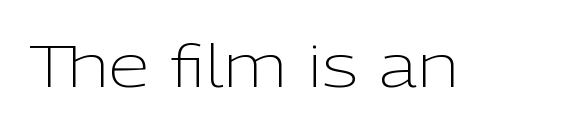
{"serif": "no", "italic": "no", "bold": "no", "weight": "light", "width": "normal", "stroke_contrast": "low", "x_height": "medium", "monospaced": "no", "underline": "no", "letter_spacing": "normal", "letter_spacing_em": 0.0, "glyph_px": 59}
